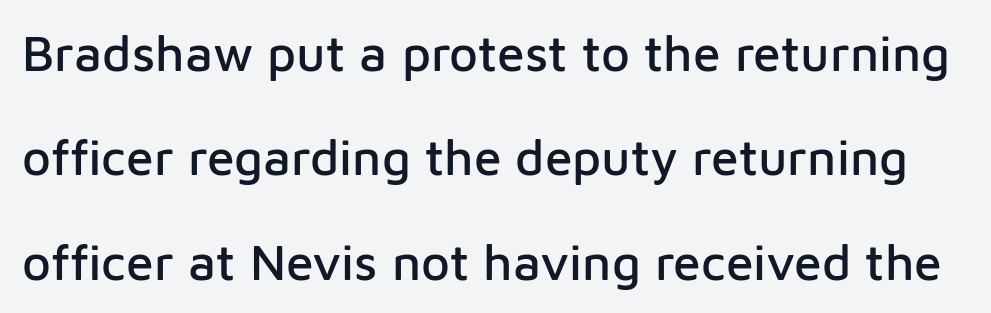
{"serif": "no", "italic": "no", "width": "normal", "stroke_contrast": "low", "x_height": "medium", "monospaced": "no", "underline": "no", "line_spacing": "loose", "line_spacing_ratio": 2.09, "letter_spacing": "normal", "letter_spacing_em": 0.0, "glyph_px": 50}
